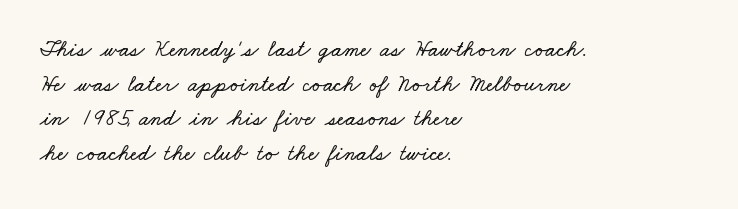
Inter-character spacing is left at the font's built-in metrics. The rendering uses a moderate line-height, typical for paragraphs. Plain, unruled lines of type. The typesetter chose a ragged-right arrangement here.
